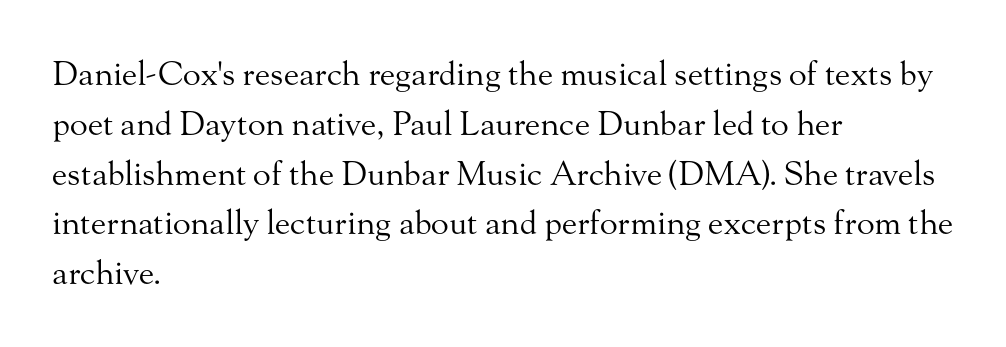
The letters stand upright; this is a roman face. The typesetter chose a ragged-right arrangement here. The letters look calm and open, with moderate or lighter stems. Anything drawn beneath the words? Only blank space.
